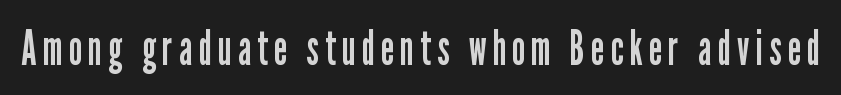
The image shows 48 px regular-weight, condensed sans-serif type, upright; set not underlined; low stroke contrast and a medium x-height.
